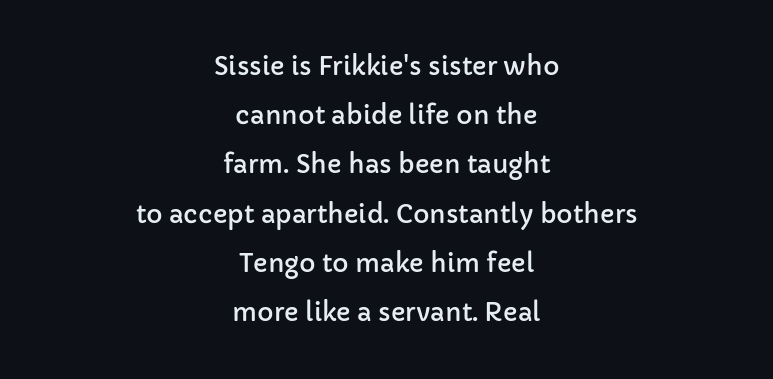
Q: Is the text italic (slanted)? A: No, it is upright.
Q: Is the text underlined? A: No.
Q: How is the paragraph aligned? A: Centered.
Q: Is the spacing between letters normal or unusually wide? A: Normal.
Q: Is the spacing between lines tight, normal or loose? A: Loose.
